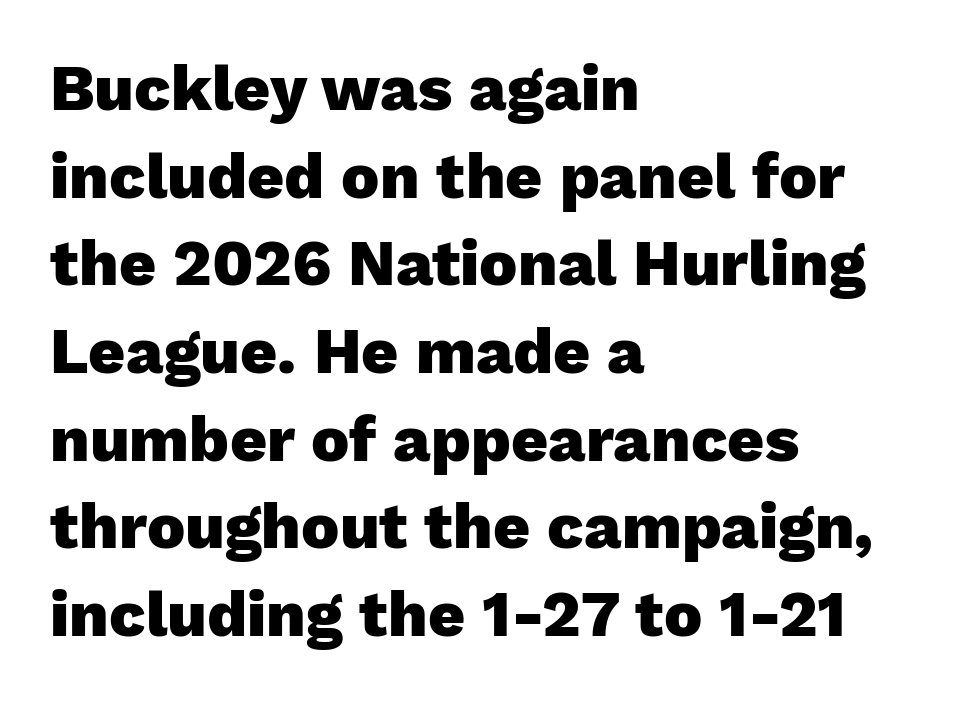
{"serif": "no", "italic": "no", "bold": "yes", "weight": "heavy", "width": "normal", "stroke_contrast": "low", "x_height": "medium", "monospaced": "no", "underline": "no", "align": "left", "line_spacing": "normal", "line_spacing_ratio": 1.37, "letter_spacing": "normal", "letter_spacing_em": 0.0, "glyph_px": 64}
